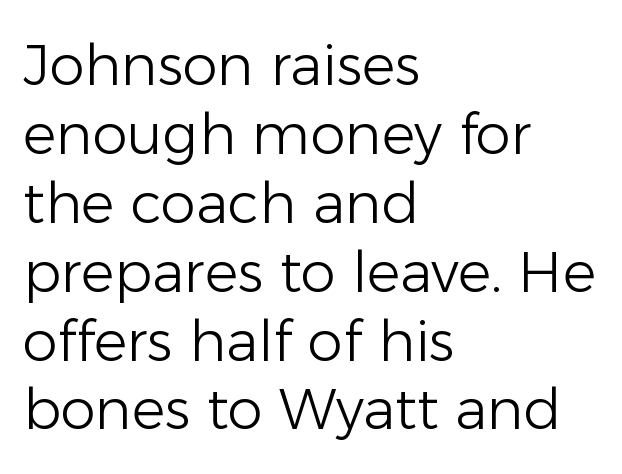
Q: Is the text bold? A: No.
Q: Is the text italic (slanted)? A: No, it is upright.
Q: Is the typeface a serif or a sans-serif typeface? A: Sans-serif.
Q: Is the text underlined? A: No.
Q: How is the paragraph aligned? A: Left-aligned.
Q: Is the spacing between letters normal or unusually wide? A: Normal.
Q: Width (condensed, normal, or wide)? A: Normal.
Q: Stroke contrast? A: Low.
Q: x-height? A: Medium.
Q: Monospaced? A: No.
